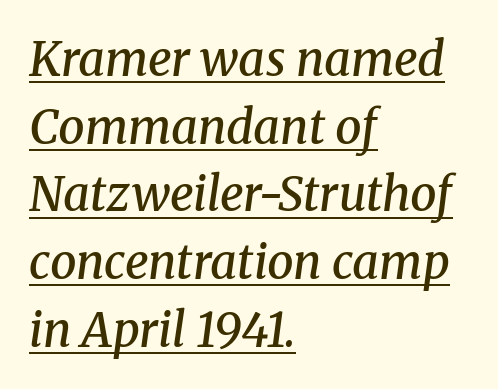
Q: Is the text bold? A: Semi-bold.
Q: Is the text italic (slanted)? A: Yes, it leans right by about 8 degrees.
Q: Is the typeface a serif or a sans-serif typeface? A: Serif.
Q: Is the text underlined? A: Yes.
Q: How is the paragraph aligned? A: Left-aligned.
Q: Is the spacing between letters normal or unusually wide? A: Normal.
Q: Is the spacing between lines tight, normal or loose? A: Normal.
Q: Width (condensed, normal, or wide)? A: Normal.
Q: Stroke contrast? A: Medium.
Q: x-height? A: Medium.
Q: Monospaced? A: No.
